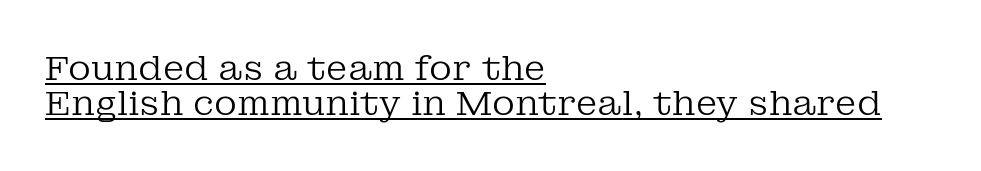
Q: Is the text bold? A: No.
Q: Is the text italic (slanted)? A: No, it is upright.
Q: Is the typeface a serif or a sans-serif typeface? A: Serif.
Q: Is the text underlined? A: Yes.
Q: How is the paragraph aligned? A: Left-aligned.
Q: Is the spacing between letters normal or unusually wide? A: Normal.
Q: Is the spacing between lines tight, normal or loose? A: Tight.
Q: Width (condensed, normal, or wide)? A: Normal.
Q: Stroke contrast? A: Low.
Q: x-height? A: Medium.
Q: Monospaced? A: No.
